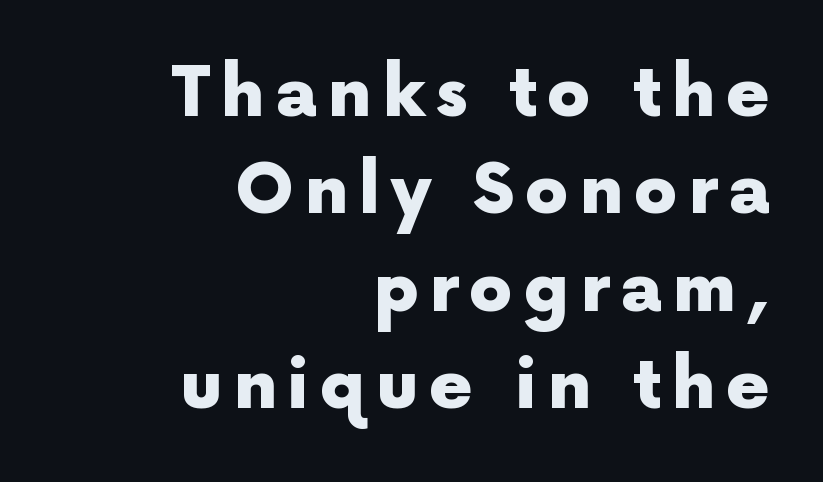
{"serif": "no", "italic": "no", "bold": "yes", "weight": "heavy", "width": "normal", "x_height": "medium", "monospaced": "no", "underline": "no", "align": "right", "line_spacing": "normal", "line_spacing_ratio": 1.41, "glyph_px": 69}
